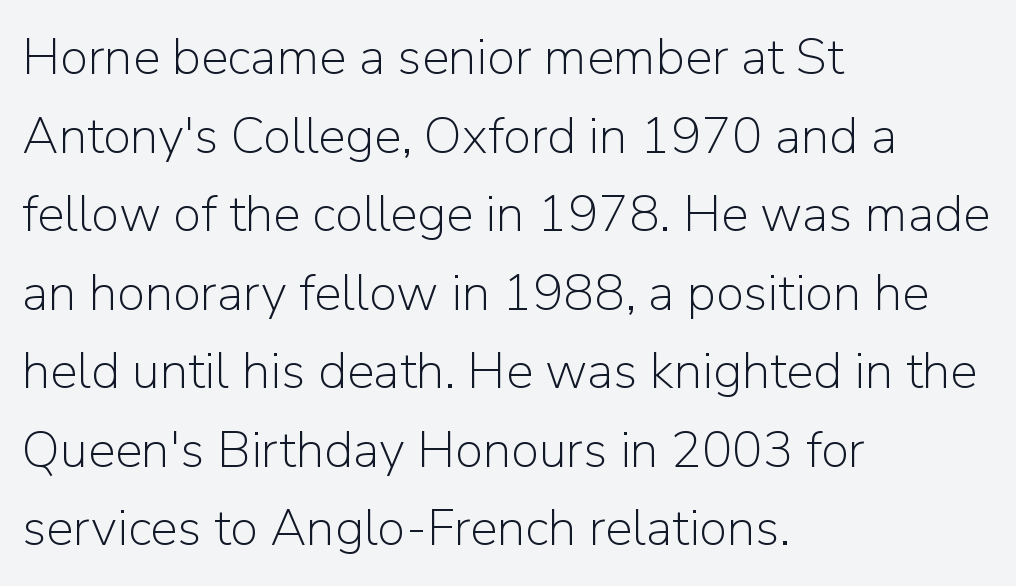
{"serif": "no", "italic": "no", "bold": "no", "weight": "light", "width": "normal", "stroke_contrast": "low", "x_height": "medium", "monospaced": "no", "underline": "no", "align": "left", "line_spacing": "normal", "line_spacing_ratio": 1.54, "letter_spacing": "normal", "letter_spacing_em": 0.0, "glyph_px": 51}
